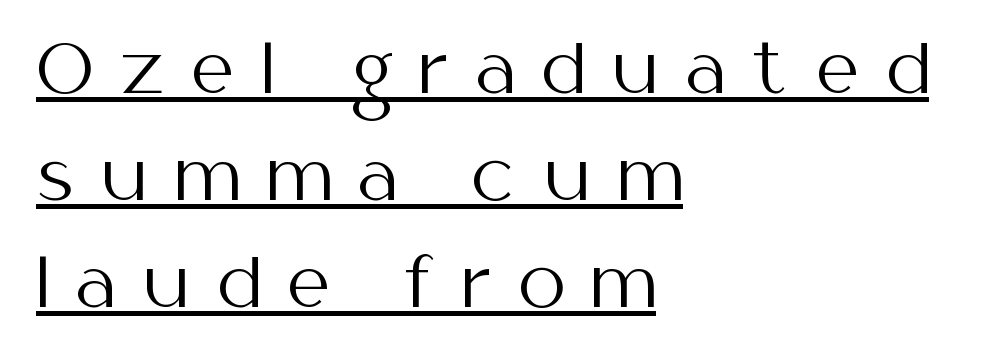
The image shows 67 px regular-weight sans-serif type, upright; set left-aligned, normal line spacing (1.6x), unusually wide letter spacing (+0.4 em), underlined; medium stroke contrast and a medium x-height.
